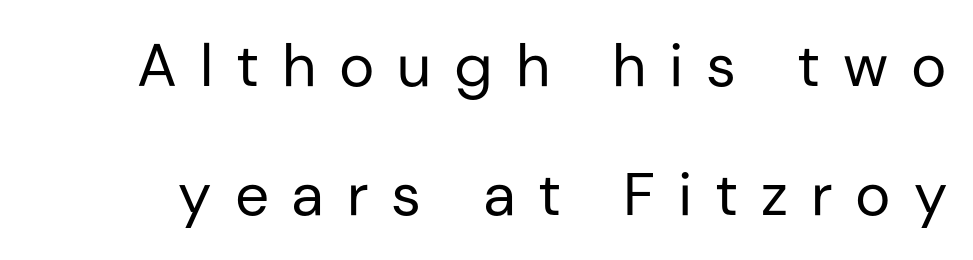
Q: Is the text bold? A: No.
Q: Is the text italic (slanted)? A: No, it is upright.
Q: Is the typeface a serif or a sans-serif typeface? A: Sans-serif.
Q: Is the text underlined? A: No.
Q: Is the spacing between letters normal or unusually wide? A: Unusually wide.
Q: Is the spacing between lines tight, normal or loose? A: Loose.
Q: Width (condensed, normal, or wide)? A: Normal.
Q: Stroke contrast? A: Low.
Q: x-height? A: Medium.
Q: Monospaced? A: No.
